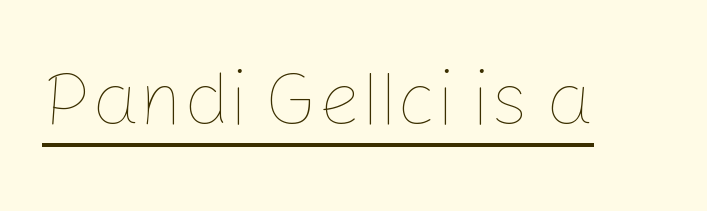
Is the stroke heavy? The answer is a plain regular-or-lighter. The line texture is even and compact thanks to regular tracking. The face used here is proportionally spaced, like ordinary book or web type. The specimen reads as upright at a glance. Glance below the letters and you will spot a drawn line.
